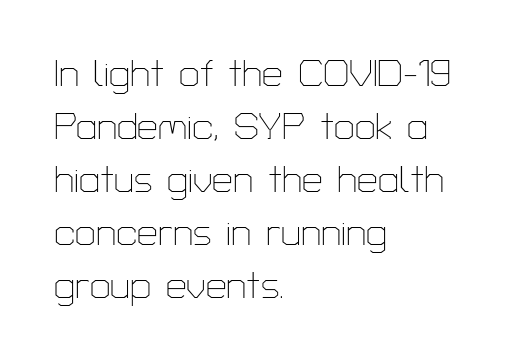
Q: Is the text bold? A: No.
Q: Is the text italic (slanted)? A: No, it is upright.
Q: Is the typeface a serif or a sans-serif typeface? A: Sans-serif.
Q: Is the text underlined? A: No.
Q: How is the paragraph aligned? A: Left-aligned.
Q: Is the spacing between letters normal or unusually wide? A: Normal.
Q: Is the spacing between lines tight, normal or loose? A: Normal.
Q: Width (condensed, normal, or wide)? A: Normal.
Q: Stroke contrast? A: Low.
Q: x-height? A: Medium.
Q: Monospaced? A: No.
